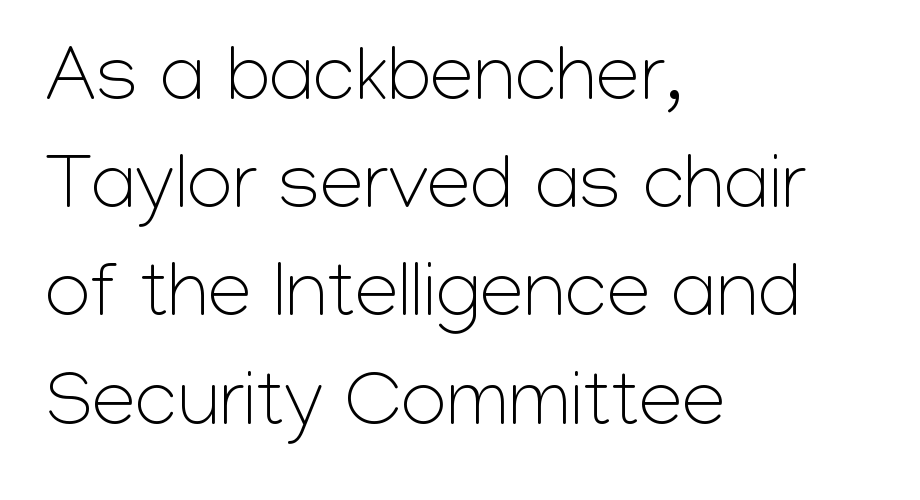
This sample has the flowing, uneven cadence of proportional lettering. Horizontal bands of white between lines are of average thickness. Classification — sans serif. The rendering anchors every line to the left-hand side. Upright lettering throughout.
